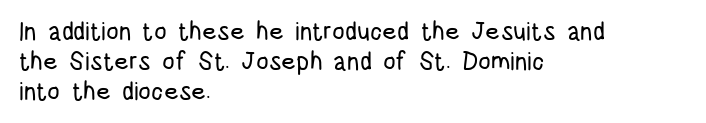
Italic? Not at all — the glyphs are vertical. Only glyphs here, with clear space below each row. Does the copy run flush right? No — it runs flush left. The letters sit at their default tracking, neither squeezed nor spread.
